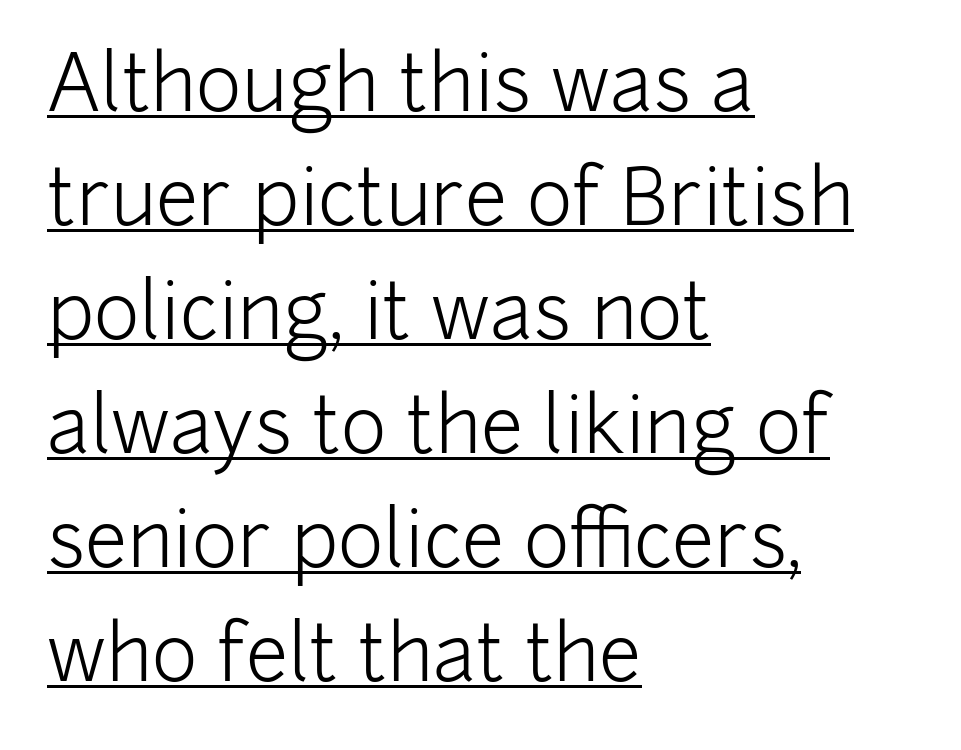
{"serif": "no", "italic": "no", "bold": "no", "weight": "light", "width": "normal", "stroke_contrast": "low", "x_height": "medium", "monospaced": "no", "underline": "yes", "align": "left", "line_spacing": "normal", "line_spacing_ratio": 1.48, "letter_spacing": "normal", "letter_spacing_em": 0.0, "glyph_px": 77}
